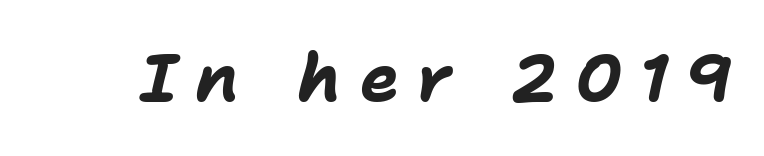
The image shows 66 px bold type, italic (leaning right); set unusually wide letter spacing (+0.27 em), not underlined; low stroke contrast and a medium x-height.
